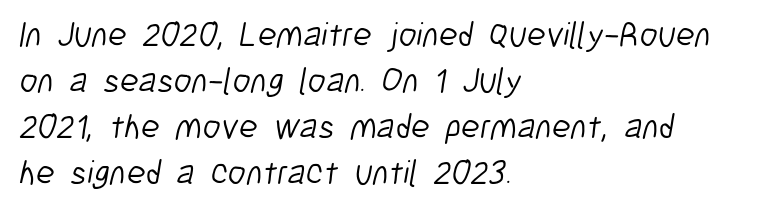
{"serif": "no", "bold": "no", "weight": "light", "width": "condensed", "stroke_contrast": "low", "x_height": "medium", "monospaced": "no", "underline": "no", "align": "left", "line_spacing": "normal", "line_spacing_ratio": 1.31, "letter_spacing": "normal", "letter_spacing_em": 0.0, "glyph_px": 35}
